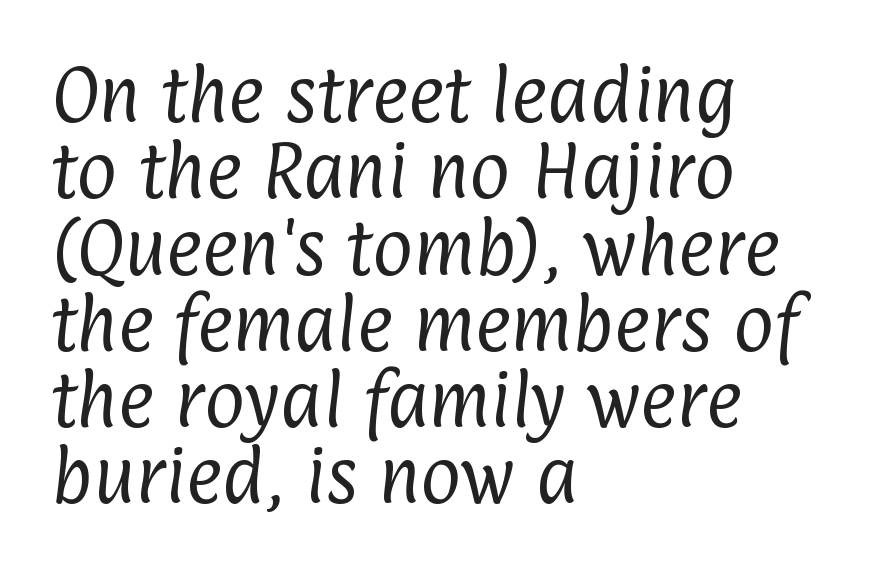
Check under the words: just untouched page. A student would call this left alignment; a typographer would say flush left, rag right. These lines are rendered in a variable-pitch font. Each word holds together tightly as a unit, with standard inter-letter gaps. Are there feet on the stems? There aren't — it's a sans.
